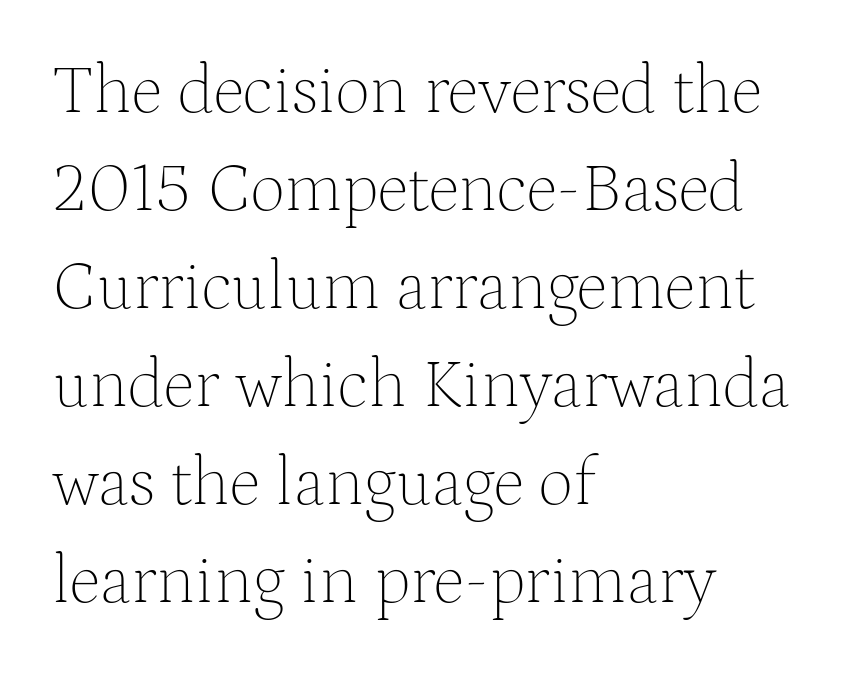
Q: Is the text bold? A: No.
Q: Is the text italic (slanted)? A: No, it is upright.
Q: Is the typeface a serif or a sans-serif typeface? A: Serif.
Q: Is the text underlined? A: No.
Q: How is the paragraph aligned? A: Left-aligned.
Q: Is the spacing between letters normal or unusually wide? A: Normal.
Q: Is the spacing between lines tight, normal or loose? A: Normal.
Q: Width (condensed, normal, or wide)? A: Normal.
Q: Stroke contrast? A: Medium.
Q: x-height? A: Medium.
Q: Monospaced? A: No.
